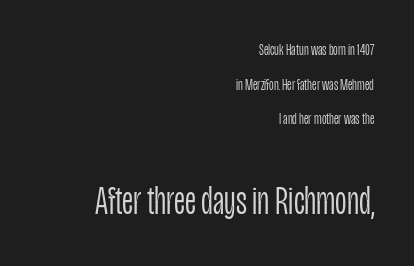
Q: Is the text bold? A: No.
Q: Is the text italic (slanted)? A: No, it is upright.
Q: Is the typeface a serif or a sans-serif typeface? A: Sans-serif.
Q: Is the text underlined? A: No.
Q: How is the paragraph aligned? A: Right-aligned.
Q: Is the spacing between letters normal or unusually wide? A: Normal.
Q: Is the spacing between lines tight, normal or loose? A: Loose.
Q: Which block of text is set in a larger size, the first (top) or the second (bottom)? A: The second (bottom) one.
Q: Width (condensed, normal, or wide)? A: Condensed.
Q: Stroke contrast? A: Low.
Q: x-height? A: Large.
Q: Monospaced? A: No.
